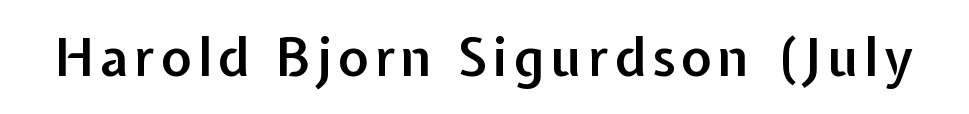
The image shows 52 px semibold sans-serif type, upright; set not underlined; low stroke contrast and a medium x-height.
